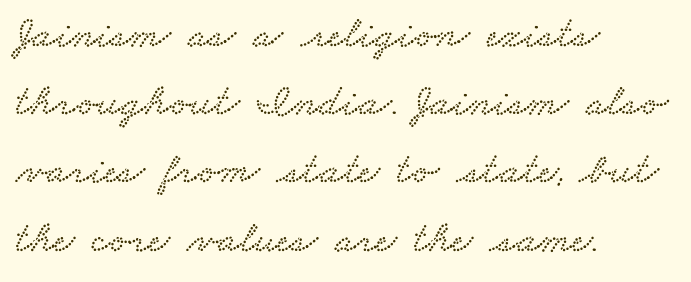
{"serif": "yes", "width": "wide", "stroke_contrast": "low", "x_height": "small", "monospaced": "no", "underline": "no", "align": "left", "line_spacing": "normal", "line_spacing_ratio": 1.55, "letter_spacing": "normal", "letter_spacing_em": 0.0, "glyph_px": 44}
